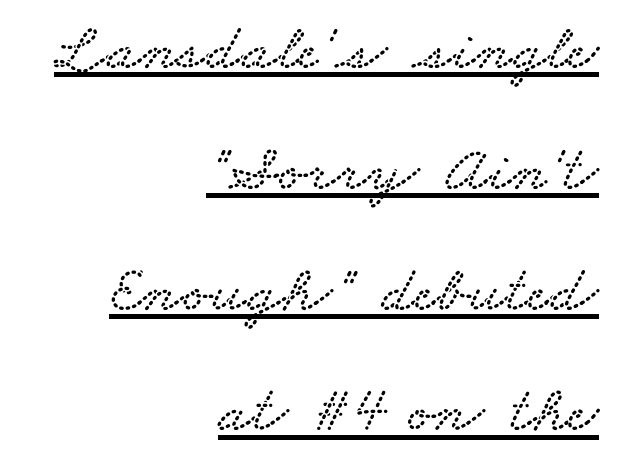
{"serif": "yes", "width": "wide", "stroke_contrast": "low", "x_height": "small", "monospaced": "no", "underline": "yes", "align": "right", "line_spacing_ratio": 1.83, "letter_spacing": "normal", "letter_spacing_em": 0.0, "glyph_px": 66}
